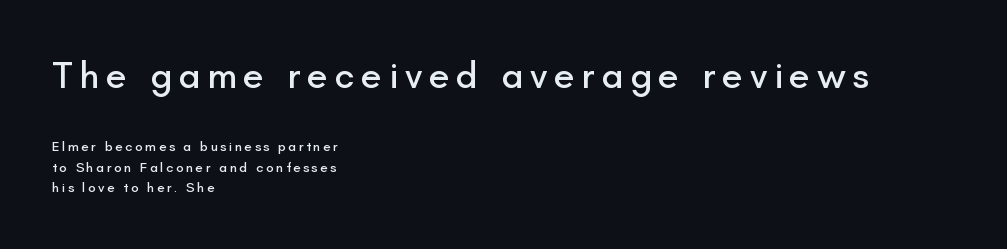
The image shows 38 px sans-serif type, upright; set left-aligned, normal line spacing (1.45x), not underlined; the first (top) block is 2.71x larger; low stroke contrast and a small x-height.
